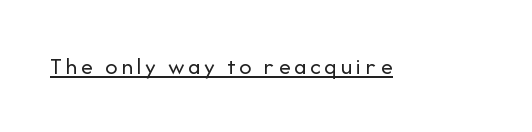
Q: Is the text bold? A: No.
Q: Is the text italic (slanted)? A: No, it is upright.
Q: Is the text underlined? A: Yes.
